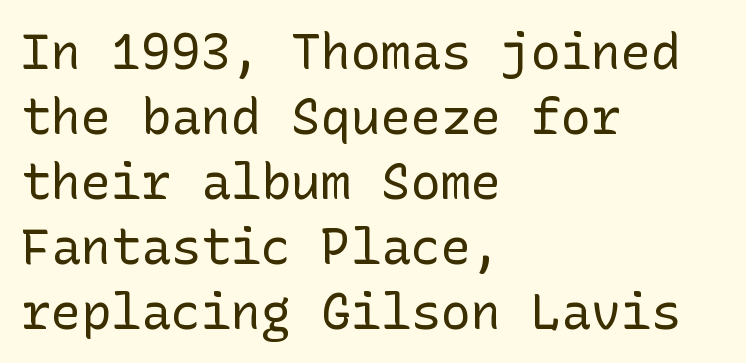
The zone under the glyphs is completely vacant. Grotesque or geometric, the face here clearly has no serifs. You could call the tracking neutral — neither tight nor loose. Style check: upright. Nothing heavy about these letters — not bold at all.
